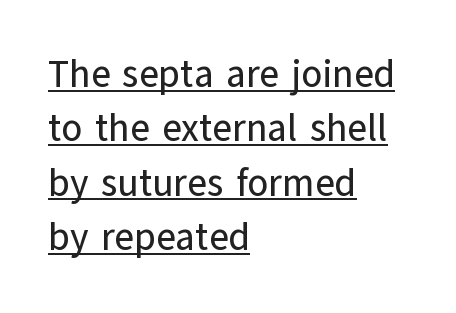
{"serif": "no", "italic": "no", "width": "normal", "stroke_contrast": "low", "x_height": "medium", "monospaced": "no", "underline": "yes", "align": "left", "line_spacing": "normal", "line_spacing_ratio": 1.43, "letter_spacing": "normal", "letter_spacing_em": 0.0, "glyph_px": 38}
